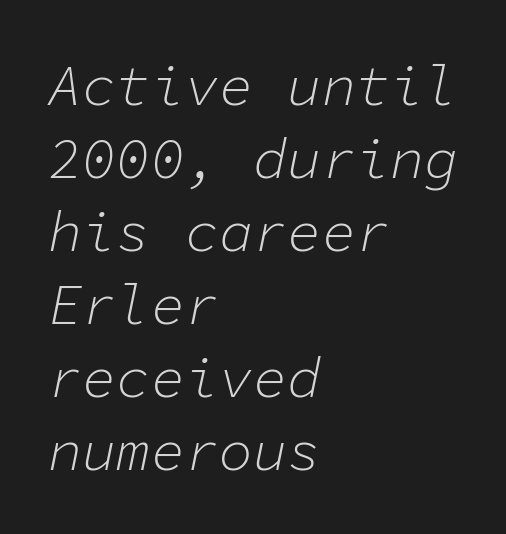
{"italic": "yes", "lean": "right", "slant_degrees": 11, "bold": "no", "weight": "light", "width": "normal", "stroke_contrast": "low", "x_height": "medium", "monospaced": "yes", "underline": "no", "align": "left", "line_spacing": "normal", "line_spacing_ratio": 1.28, "letter_spacing": "normal", "letter_spacing_em": 0.0, "glyph_px": 57}
